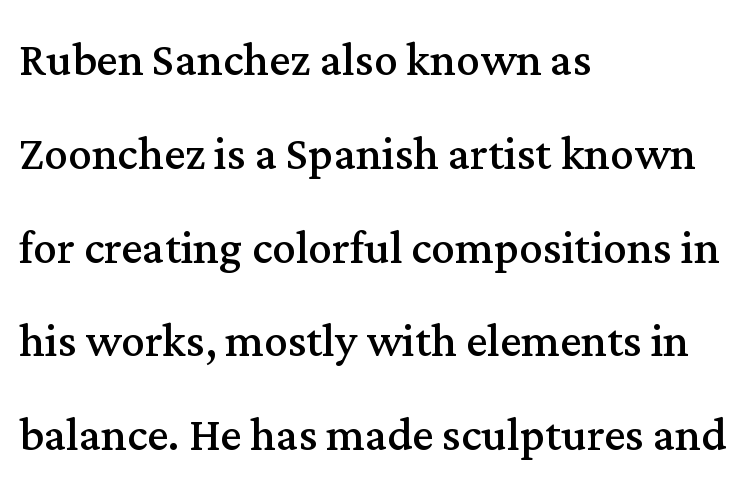
{"serif": "yes", "italic": "no", "bold": "no", "weight": "regular", "width": "normal", "stroke_contrast": "medium", "x_height": "medium", "monospaced": "no", "underline": "no", "align": "left", "line_spacing": "normal", "line_spacing_ratio": 1.59, "letter_spacing": "normal", "letter_spacing_em": 0.0, "glyph_px": 59}
